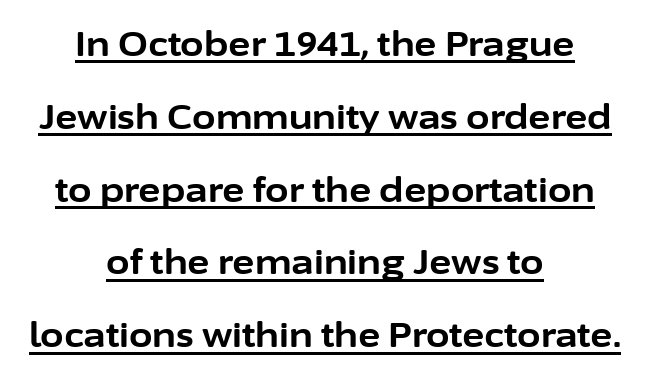
{"serif": "no", "italic": "no", "bold": "yes", "weight": "bold", "width": "normal", "stroke_contrast": "low", "x_height": "medium", "monospaced": "no", "underline": "yes", "align": "center", "line_spacing": "loose", "line_spacing_ratio": 2.14, "letter_spacing": "normal", "letter_spacing_em": 0.0, "glyph_px": 34}
